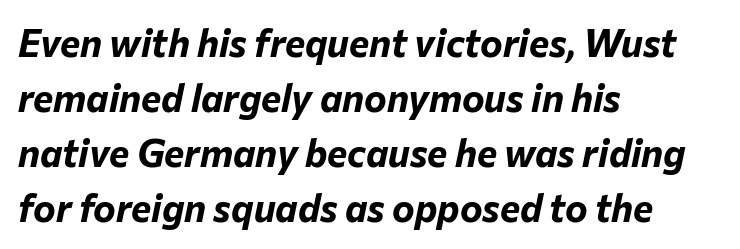
Q: Is the text bold? A: Yes.
Q: Is the text italic (slanted)? A: Yes, it leans right by about 12 degrees.
Q: Is the text underlined? A: No.
Q: How is the paragraph aligned? A: Left-aligned.
Q: Is the spacing between letters normal or unusually wide? A: Normal.
Q: Is the spacing between lines tight, normal or loose? A: Normal.
Q: Width (condensed, normal, or wide)? A: Normal.
Q: Stroke contrast? A: Low.
Q: x-height? A: Medium.
Q: Monospaced? A: No.
